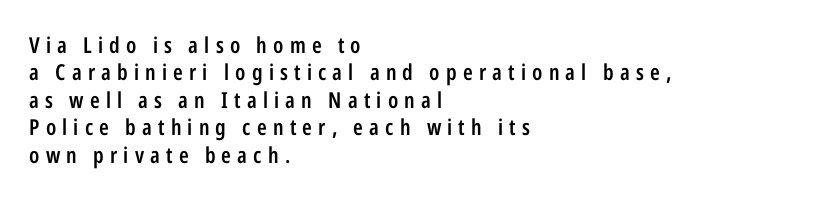
{"italic": "no", "bold": "semi", "underline": "no", "align": "left", "line_spacing": "normal", "line_spacing_ratio": 1.25, "letter_spacing": "wide", "letter_spacing_em": 0.28, "glyph_px": 22}
